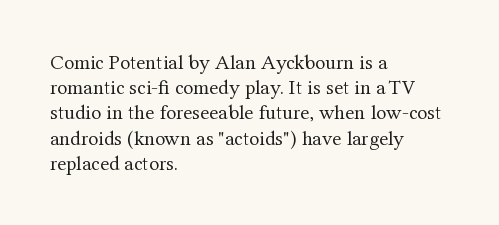
The letterforms sit shoulder to shoulder at normal distance. Typeset ragged right — the left edge is the straight one. The lettering holds an erect, upright posture throughout. Vertical stems look standard width or narrower in stroke. Beneath every word, the page is bare.
